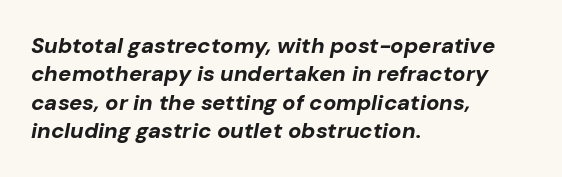
Q: Is the text bold? A: Yes.
Q: Is the text italic (slanted)? A: Yes, it leans right by about 10 degrees.
Q: Is the text underlined? A: No.
Q: How is the paragraph aligned? A: Left-aligned.
Q: Is the spacing between letters normal or unusually wide? A: Normal.
Q: Is the spacing between lines tight, normal or loose? A: Normal.
